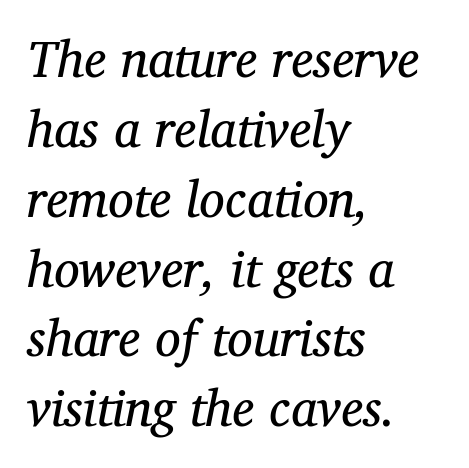
What's the leading like? Ordinary, nothing unusual. Check where the strokes stop: tiny serifs finish them off. Varying glyph widths throughout — classic text-font behaviour. The glyphs are unaccompanied by any horizontal stroke below them. Which margin do the lines hug? The left one — the right edge is uneven. This rendering leaves character spacing at its baseline value.
